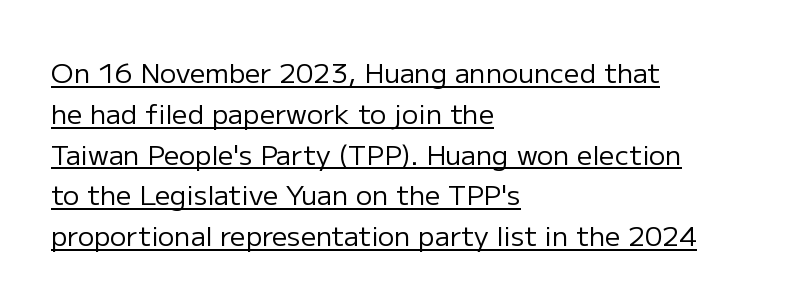
{"italic": "no", "bold": "no", "underline": "yes", "align": "left", "line_spacing": "normal", "line_spacing_ratio": 1.51, "letter_spacing": "normal", "letter_spacing_em": 0.0, "glyph_px": 27}
